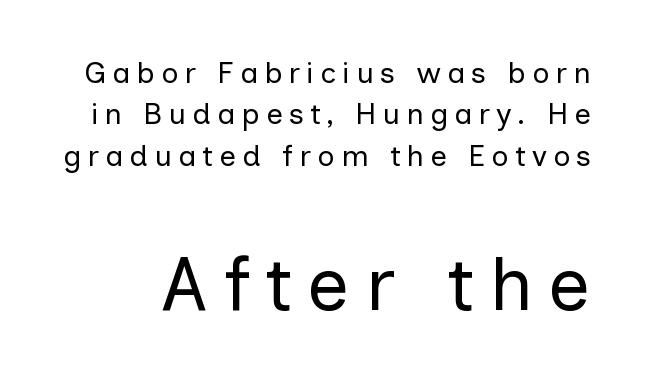
{"serif": "no", "italic": "no", "bold": "no", "weight": "regular", "width": "normal", "stroke_contrast": "low", "x_height": "medium", "monospaced": "no", "underline": "no", "line_spacing": "normal", "line_spacing_ratio": 1.38, "letter_spacing": "wide", "letter_spacing_em": 0.2, "larger_block": "second", "size_ratio": 2.5, "glyph_px": 75}
